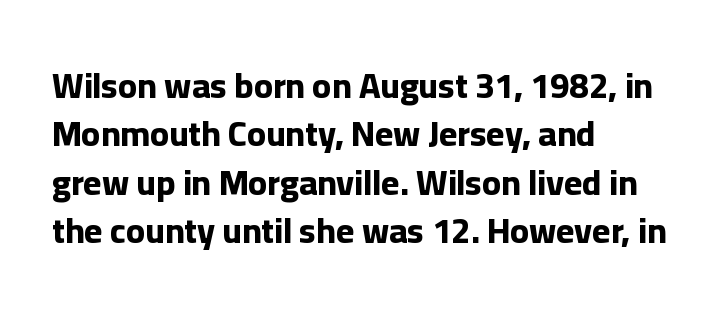
Every letter is thick-stroked: bold, no question. Quick note: underline off. The horizontal fit of the characters is conventional and even. This is the regular roman posture of the typeface. Leftover space on each line is placed entirely after the last word.
